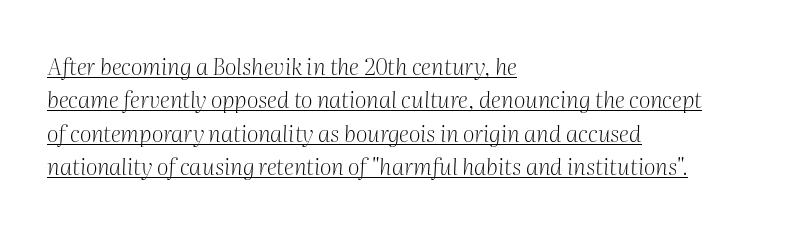
The image shows 23 px text type, italic (leaning right); set left-aligned, normal line spacing (1.45x), normal letter spacing, underlined.
